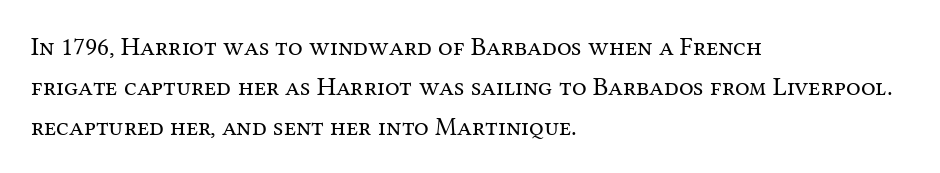
{"italic": "no", "bold": "no", "underline": "no", "align": "left", "line_spacing": "normal", "line_spacing_ratio": 1.53, "letter_spacing": "normal", "letter_spacing_em": 0.0, "glyph_px": 26}
